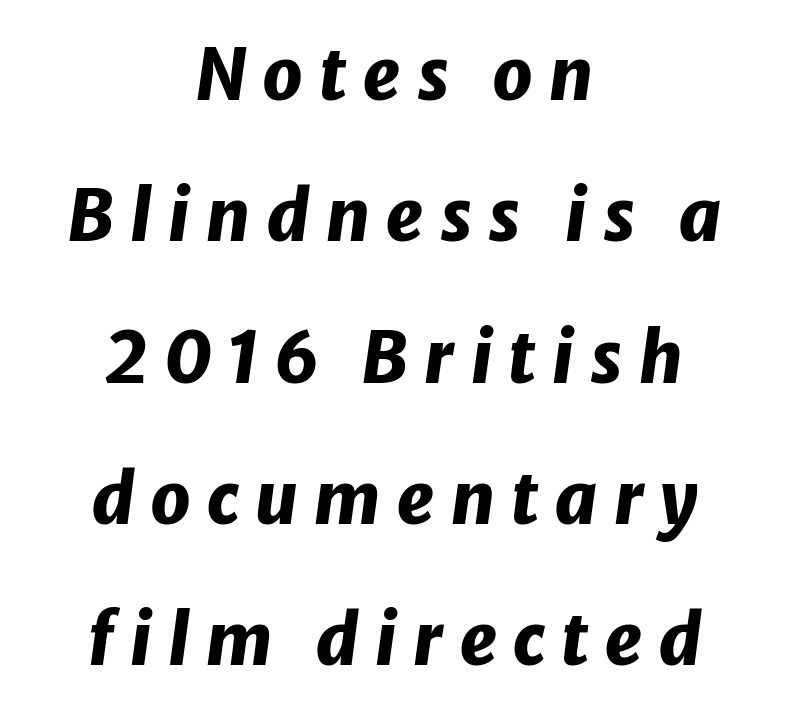
Observe the wide spacing: letters keep a clear distance from each other. These lines are centered, leaving both edges ragged. The specimen reads as italic at a glance. Does the leading feel generous? Absolutely, it's lavish. A full-strength bold gives these letters their thick strokes.
